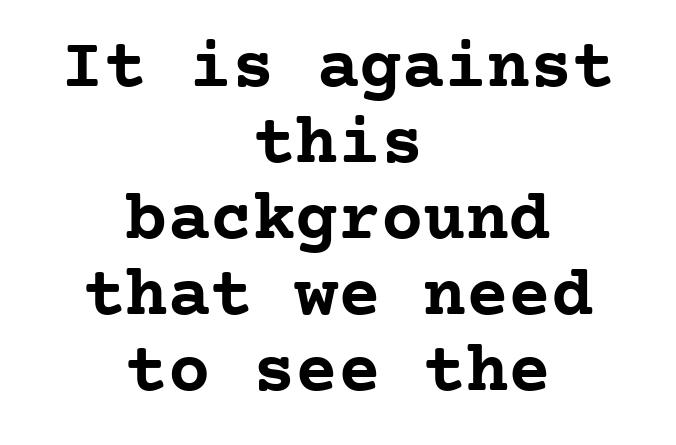
Beneath every word, the page is bare. If you measured baseline to baseline, you'd find a short distance. The typeface chosen for these lines features serifs. Caption: bold face, heavy strokes. Observe the ordinary spacing: letters are neighbours, not strangers.
